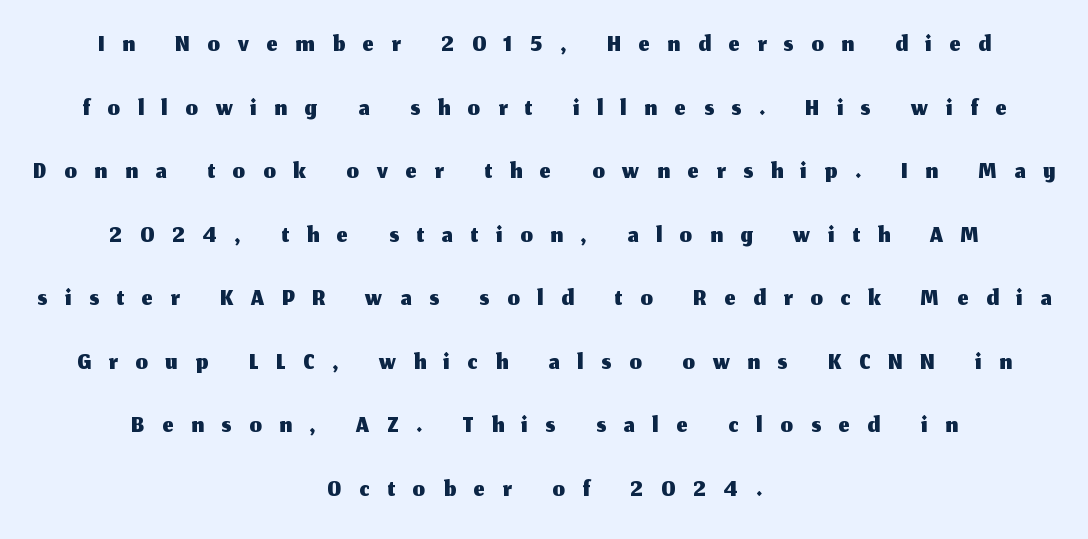
What kind of face is this? One without serifs — a sans. This sample uses an upright cut, with every glyph sitting square on the baseline. The zone under the glyphs is completely vacant. Notice how descenders clear the ascenders below comfortably — that's standard leading. Does the copy run flush right? No — it is centered line by line. The passage shown is typed in a proportional face where columns would drift.
